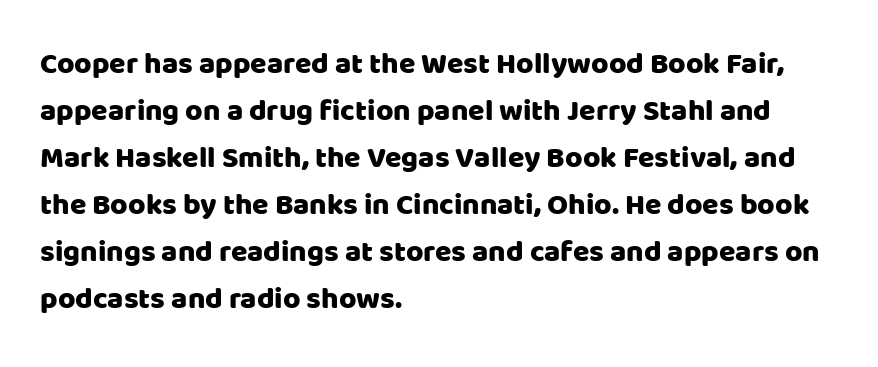
Q: Is the text italic (slanted)? A: No, it is upright.
Q: Is the typeface a serif or a sans-serif typeface? A: Sans-serif.
Q: Is the text underlined? A: No.
Q: How is the paragraph aligned? A: Left-aligned.
Q: Is the spacing between letters normal or unusually wide? A: Normal.
Q: Is the spacing between lines tight, normal or loose? A: Normal.
Q: Width (condensed, normal, or wide)? A: Normal.
Q: Stroke contrast? A: Low.
Q: x-height? A: Large.
Q: Monospaced? A: No.
